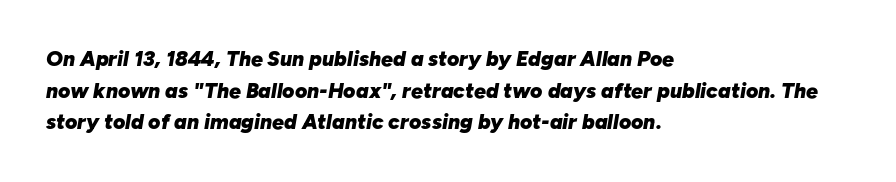
Decoration check: the copy has no underline. The strokes are fattened all the way to bold. The compositor pushed each line to the left boundary. This block has exactly the height ordinary leading produces. The letters are slanted; this is an italic face. What stands out about the letter spacing? Nothing — it is the standard amount.
